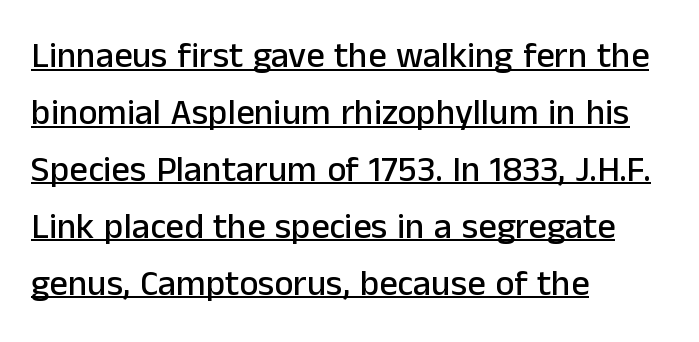
Q: Is the text italic (slanted)? A: No, it is upright.
Q: Is the typeface a serif or a sans-serif typeface? A: Sans-serif.
Q: Is the text underlined? A: Yes.
Q: How is the paragraph aligned? A: Left-aligned.
Q: Is the spacing between letters normal or unusually wide? A: Normal.
Q: Is the spacing between lines tight, normal or loose? A: Normal.
Q: Width (condensed, normal, or wide)? A: Normal.
Q: Stroke contrast? A: Low.
Q: x-height? A: Medium.
Q: Monospaced? A: No.
